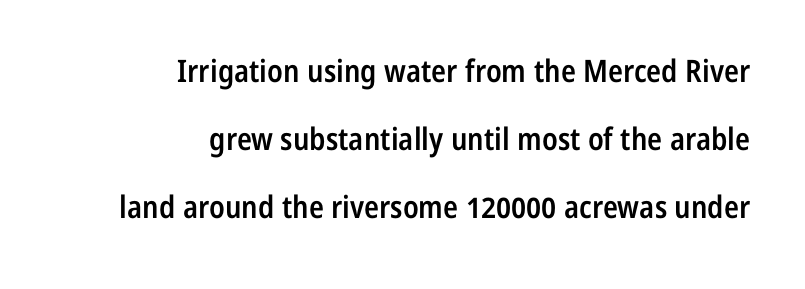
Q: Is the text bold? A: Semi-bold.
Q: Is the text italic (slanted)? A: No, it is upright.
Q: Is the typeface a serif or a sans-serif typeface? A: Sans-serif.
Q: Is the text underlined? A: No.
Q: How is the paragraph aligned? A: Right-aligned.
Q: Is the spacing between letters normal or unusually wide? A: Normal.
Q: Is the spacing between lines tight, normal or loose? A: Loose.
Q: Width (condensed, normal, or wide)? A: Condensed.
Q: Stroke contrast? A: Low.
Q: x-height? A: Medium.
Q: Monospaced? A: No.
